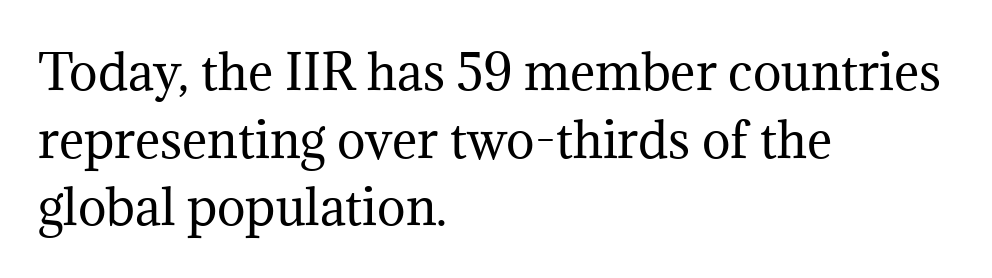
The image shows 48 px regular-weight serif type, upright; set left-aligned, normal line spacing (1.41x), normal letter spacing, not underlined; medium stroke contrast and a medium x-height.
